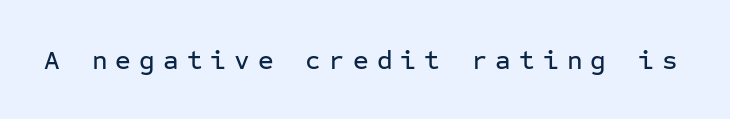
Just letters on the line, the space beneath them empty. Loose tracking; the words dissolve into strings of separated letters. Designer's note — italics off, roman on.
